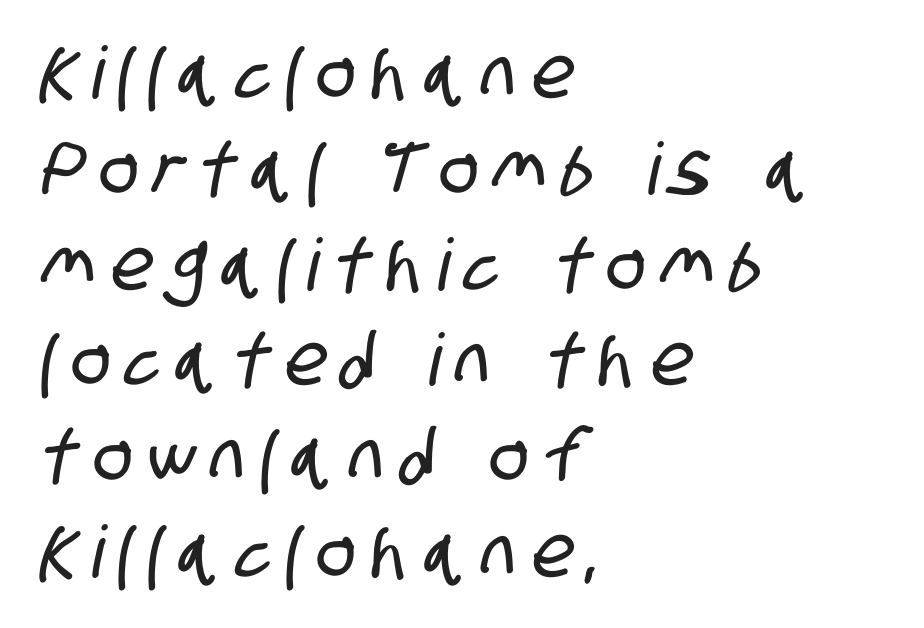
Q: Is the typeface a serif or a sans-serif typeface? A: Sans-serif.
Q: Is the text underlined? A: No.
Q: How is the paragraph aligned? A: Left-aligned.
Q: Is the spacing between letters normal or unusually wide? A: Unusually wide.
Q: Is the spacing between lines tight, normal or loose? A: Normal.
Q: Width (condensed, normal, or wide)? A: Condensed.
Q: Stroke contrast? A: Low.
Q: x-height? A: Large.
Q: Monospaced? A: No.
